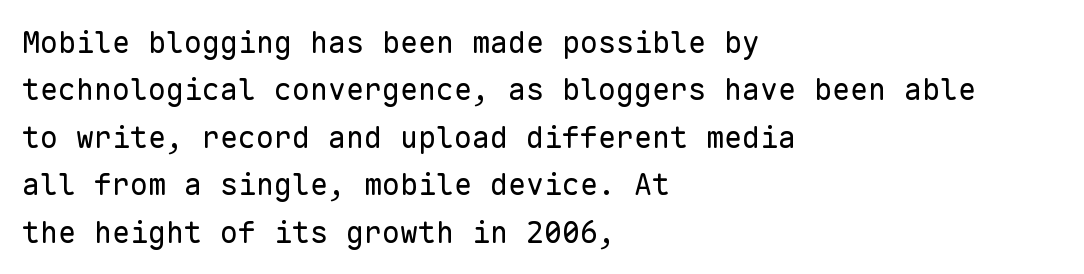
The passage is arranged the way most books set body copy — flush left. No word sits above an underline. A typesetter would mark this as roman, not italic. The typeface has the unassuming heft of standard copy or less. Monospaced: the letters line up in strict vertical columns.
